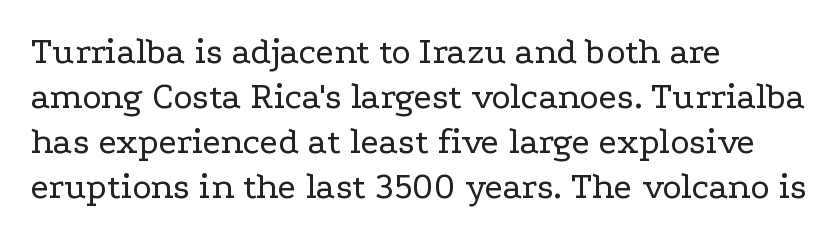
Q: Is the text bold? A: No.
Q: Is the text italic (slanted)? A: No, it is upright.
Q: Is the typeface a serif or a sans-serif typeface? A: Serif.
Q: Is the text underlined? A: No.
Q: How is the paragraph aligned? A: Left-aligned.
Q: Is the spacing between letters normal or unusually wide? A: Normal.
Q: Width (condensed, normal, or wide)? A: Wide.
Q: Stroke contrast? A: Low.
Q: x-height? A: Medium.
Q: Monospaced? A: No.
